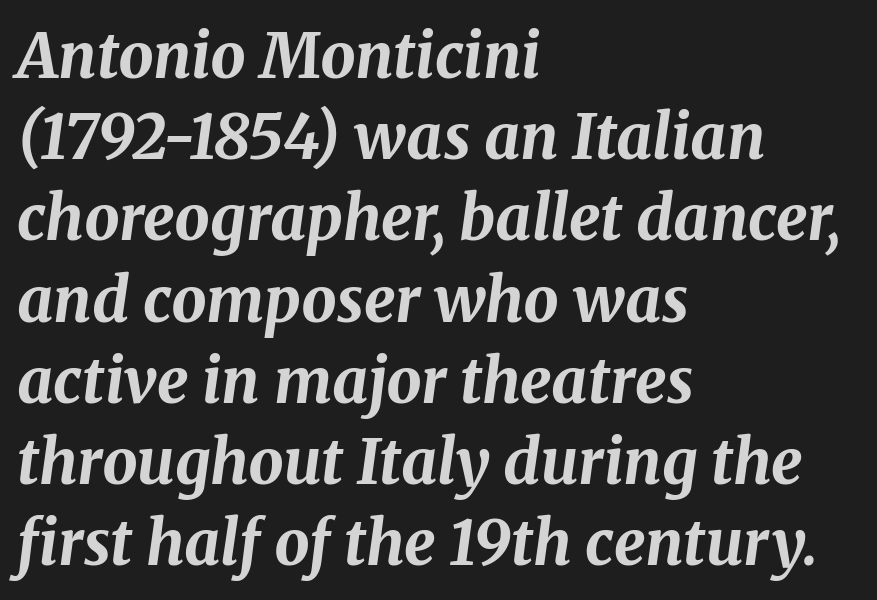
Q: Is the text bold? A: Yes.
Q: Is the text italic (slanted)? A: Yes, it leans right by about 8 degrees.
Q: Is the text underlined? A: No.
Q: How is the paragraph aligned? A: Left-aligned.
Q: Is the spacing between letters normal or unusually wide? A: Normal.
Q: Is the spacing between lines tight, normal or loose? A: Normal.
Q: Width (condensed, normal, or wide)? A: Normal.
Q: Stroke contrast? A: Medium.
Q: x-height? A: Medium.
Q: Monospaced? A: No.
